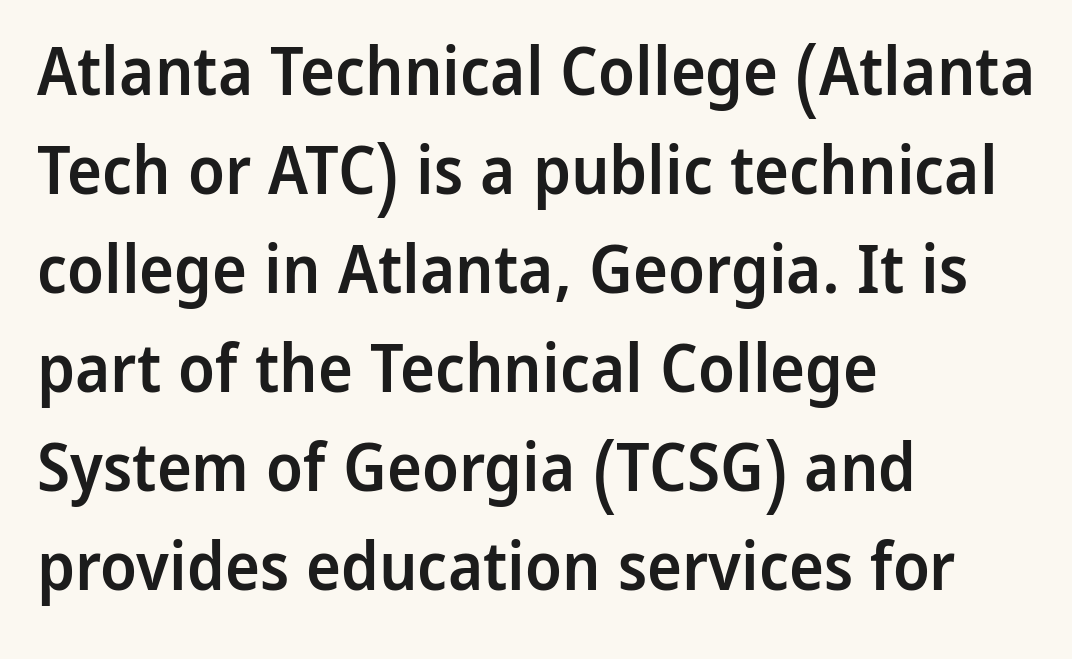
Note: no serifs on the glyphs. Is this a fixed-width face? No — the glyphs have proportional, varying widths. Line spacing here is normal. Where is the straight margin? On the left. Does the lettering tilt? It doesn't — this is upright. The area under the type is left untouched.
